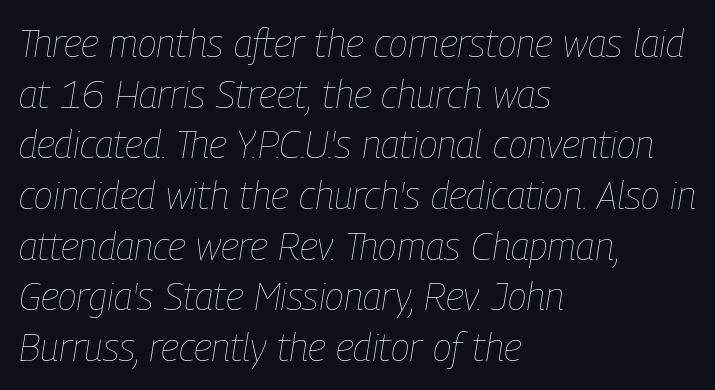
Q: Is the text bold? A: No.
Q: Is the text italic (slanted)? A: Yes, it leans right by about 9 degrees.
Q: Is the text underlined? A: No.
Q: How is the paragraph aligned? A: Left-aligned.
Q: Is the spacing between letters normal or unusually wide? A: Normal.
Q: Is the spacing between lines tight, normal or loose? A: Normal.
Q: Width (condensed, normal, or wide)? A: Condensed.
Q: Stroke contrast? A: Low.
Q: x-height? A: Medium.
Q: Monospaced? A: No.
